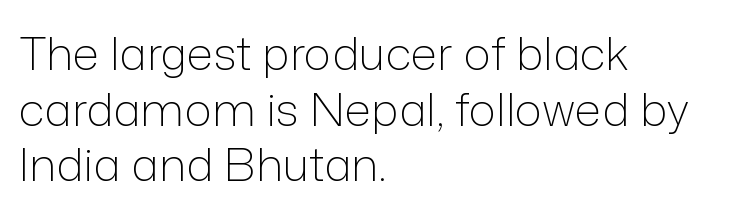
Q: Is the text bold? A: No.
Q: Is the text italic (slanted)? A: No, it is upright.
Q: Is the typeface a serif or a sans-serif typeface? A: Sans-serif.
Q: Is the text underlined? A: No.
Q: How is the paragraph aligned? A: Left-aligned.
Q: Is the spacing between letters normal or unusually wide? A: Normal.
Q: Width (condensed, normal, or wide)? A: Normal.
Q: Stroke contrast? A: Low.
Q: x-height? A: Medium.
Q: Monospaced? A: No.
